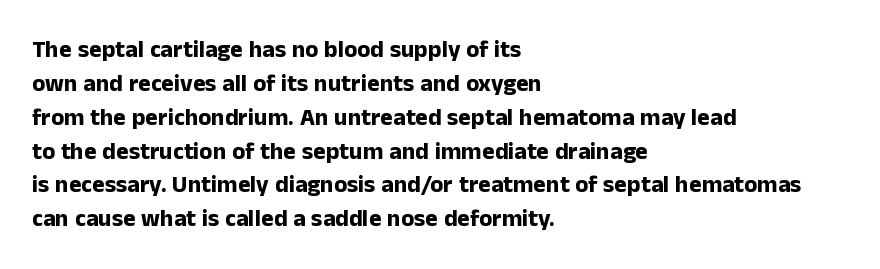
The image shows 24 px bold type, upright; set left-aligned, normal line spacing (1.41x), normal letter spacing, not underlined.
